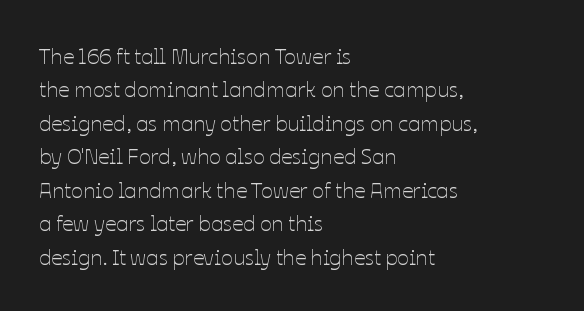
Summary of vertical rhythm: regular, with standard interline spacing. No extra ink here — the face is not bold. Quick note: not italic, upright. Horizontal alignment here is leftward, the default for most running prose.
